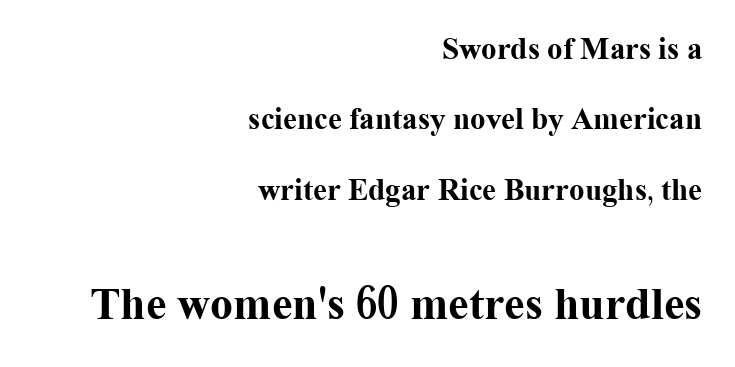
Q: Is the text bold? A: Yes.
Q: Is the text italic (slanted)? A: No, it is upright.
Q: Is the typeface a serif or a sans-serif typeface? A: Serif.
Q: Is the text underlined? A: No.
Q: How is the paragraph aligned? A: Right-aligned.
Q: Is the spacing between letters normal or unusually wide? A: Normal.
Q: Is the spacing between lines tight, normal or loose? A: Loose.
Q: Which block of text is set in a larger size, the first (top) or the second (bottom)? A: The second (bottom) one.
Q: Width (condensed, normal, or wide)? A: Normal.
Q: Stroke contrast? A: Medium.
Q: x-height? A: Medium.
Q: Monospaced? A: No.
